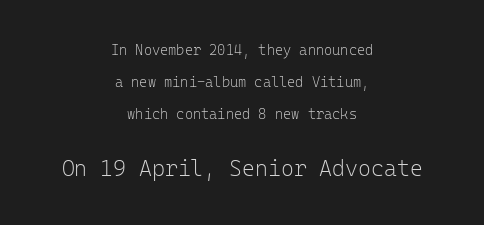
{"italic": "no", "bold": "no", "underline": "no", "align": "center", "line_spacing": "loose", "line_spacing_ratio": 2.28, "letter_spacing": "normal", "letter_spacing_em": 0.0, "larger_block": "second", "size_ratio": 1.57, "glyph_px": 22}
